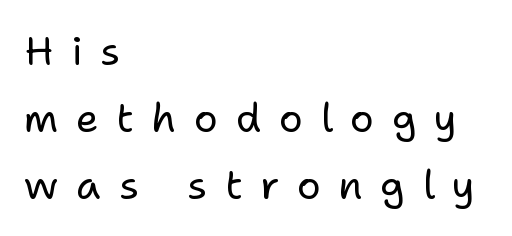
Q: Is the text bold? A: No.
Q: Is the text italic (slanted)? A: No, it is upright.
Q: Is the typeface a serif or a sans-serif typeface? A: Sans-serif.
Q: Is the text underlined? A: No.
Q: How is the paragraph aligned? A: Left-aligned.
Q: Is the spacing between letters normal or unusually wide? A: Unusually wide.
Q: Is the spacing between lines tight, normal or loose? A: Normal.
Q: Width (condensed, normal, or wide)? A: Normal.
Q: Stroke contrast? A: Low.
Q: x-height? A: Medium.
Q: Monospaced? A: No.
